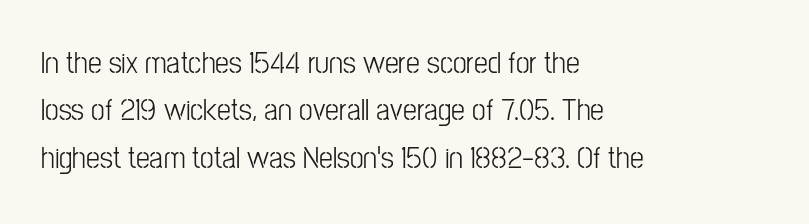
The image shows 31 px light, condensed sans-serif type, upright; set left-aligned, normal line spacing (1.53x), normal letter spacing, not underlined; low stroke contrast and a medium x-height.
